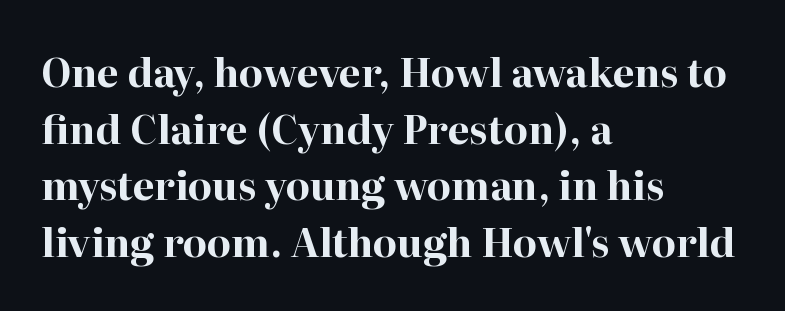
The image shows 39 px bold serif type, upright; set left-aligned, normal line spacing (1.45x), normal letter spacing, not underlined; high stroke contrast and a medium x-height.
